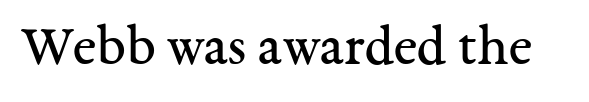
Q: Is the text bold? A: No.
Q: Is the text italic (slanted)? A: No, it is upright.
Q: Is the typeface a serif or a sans-serif typeface? A: Serif.
Q: Is the text underlined? A: No.
Q: Is the spacing between letters normal or unusually wide? A: Normal.
Q: Width (condensed, normal, or wide)? A: Normal.
Q: Stroke contrast? A: Medium.
Q: x-height? A: Medium.
Q: Monospaced? A: No.
